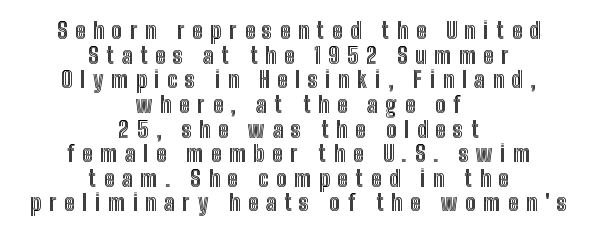
Bare-footed words on every line. This rendering uses center alignment, leaving both contours irregular but symmetric. A typesetter would call this leading minimal, almost set solid. Tracking here is generous; glyphs stand well apart from one another.
